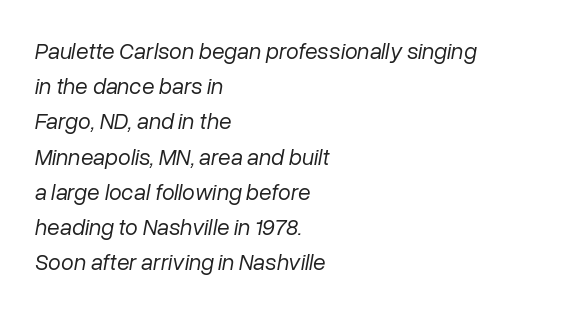
{"italic": "yes", "lean": "right", "slant_degrees": 10, "bold": "no", "underline": "no", "align": "left", "line_spacing": "normal", "line_spacing_ratio": 1.53, "letter_spacing": "normal", "letter_spacing_em": 0.0, "glyph_px": 23}
